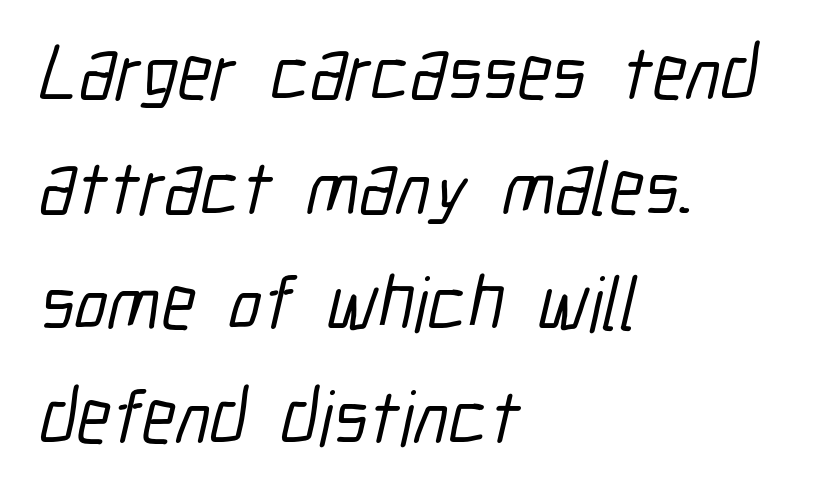
{"serif": "no", "width": "condensed", "stroke_contrast": "low", "x_height": "medium", "monospaced": "no", "underline": "no", "align": "left", "line_spacing": "normal", "line_spacing_ratio": 1.51, "letter_spacing": "normal", "letter_spacing_em": 0.0, "glyph_px": 76}
